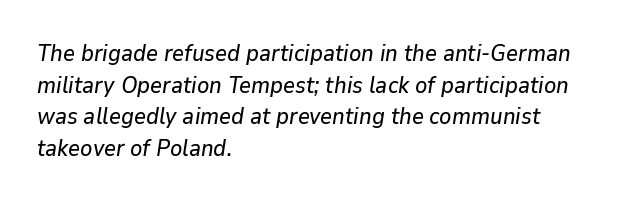
The image shows 23 px text type, italic (leaning right); set left-aligned, normal line spacing (1.38x), normal letter spacing, not underlined.
